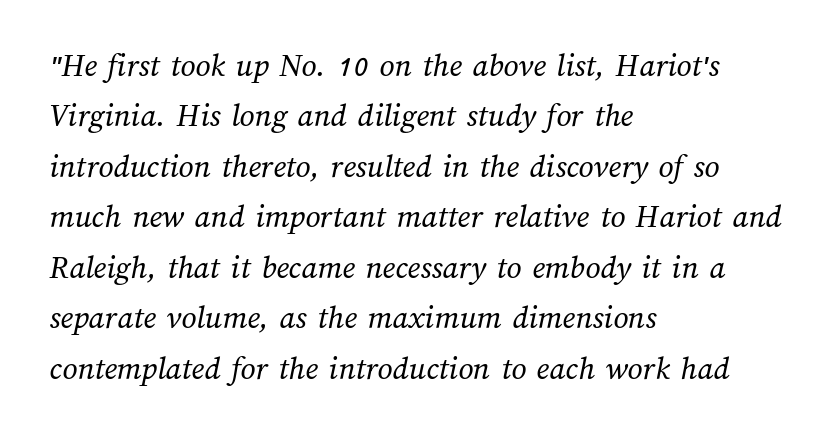
Horizontal bands of white between lines are of average thickness. The space beneath each line is pristine and unruled. Inter-character spacing is left at the font's built-in metrics. Is this a fixed-width face? No — the glyphs have proportional, varying widths.
